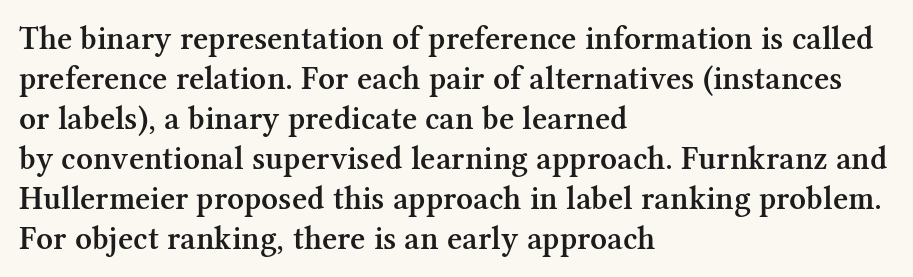
{"serif": "yes", "italic": "no", "bold": "semi", "weight": "semibold", "width": "normal", "stroke_contrast": "medium", "x_height": "medium", "monospaced": "no", "underline": "no", "align": "left", "line_spacing_ratio": 1.21, "letter_spacing": "normal", "letter_spacing_em": 0.0, "glyph_px": 33}
